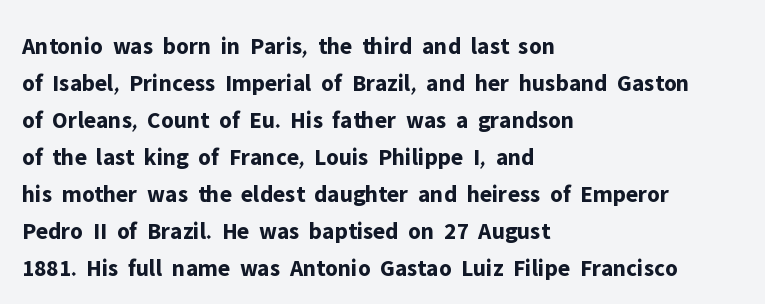
These lines sit exactly where default settings would place them. Descenders are the only things crossing below the line. As a designer I'd log this as weight 700, bold. Where is the straight margin? On the left. The axis of the letterforms is exactly vertical. No extra tracking has been applied to these lines.
